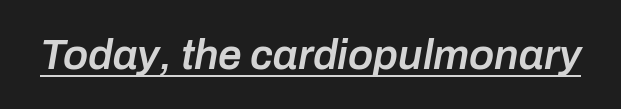
The image shows 42 px semibold type, italic (leaning right); set normal letter spacing, underlined; low stroke contrast and a medium x-height.
